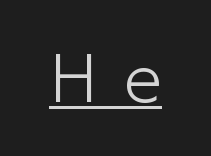
The image shows 68 px light sans-serif type, upright; set unusually wide letter spacing (+0.38 em), underlined; low stroke contrast and a medium x-height.
